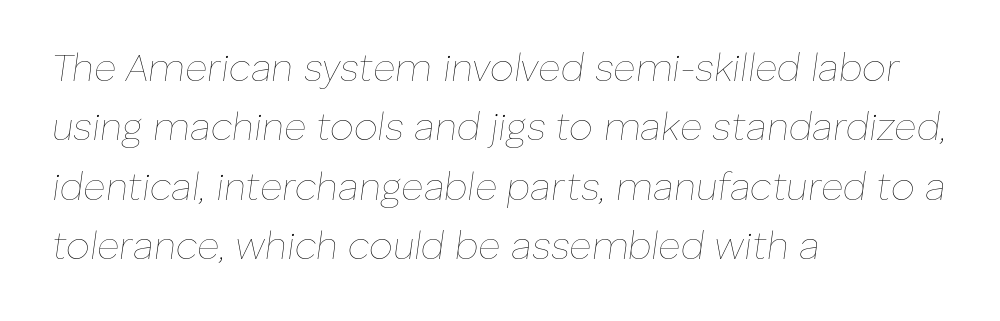
The image shows 38 px thin type, italic (leaning right); set left-aligned, normal line spacing (1.56x), normal letter spacing, not underlined; low stroke contrast and a medium x-height.
